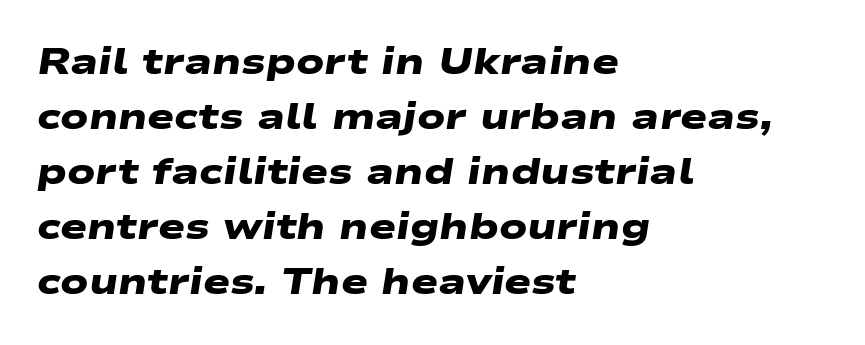
The image shows 36 px heavy, wide sans-serif type; set left-aligned, normal line spacing (1.53x), normal letter spacing, not underlined; low stroke contrast and a medium x-height.
